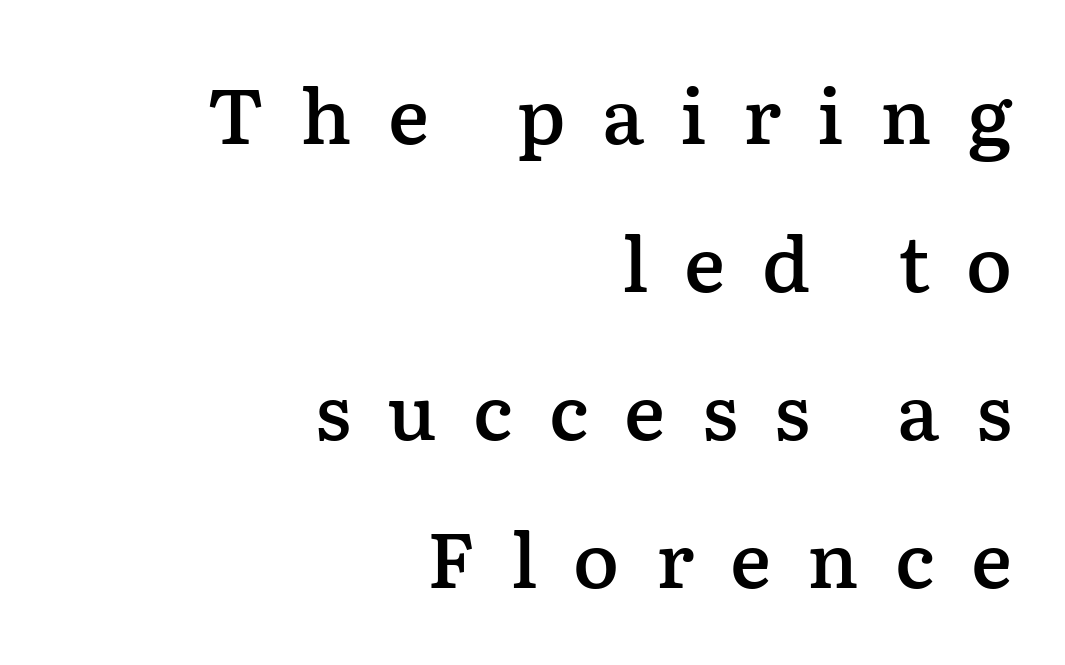
The image shows 77 px semibold serif type, upright; set right-aligned, loose line spacing (1.92x), unusually wide letter spacing (+0.47 em), not underlined; low stroke contrast and a medium x-height.
